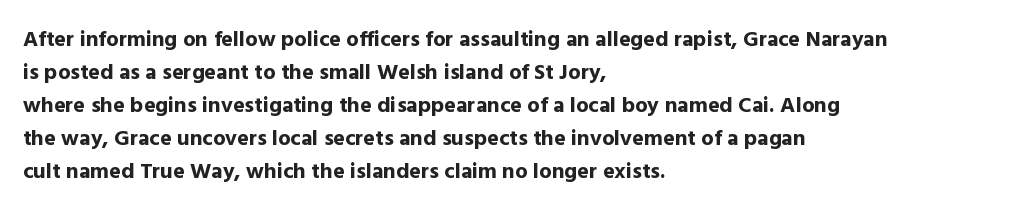
You'd pick this weight for a headline — it's a proper bold. The lettering holds an erect, upright posture throughout. Glance below the letters and you will spot only blank space. Layout note: lines flush left. Characters follow at the spacing the type designer built in. These lines sit exactly where default settings would place them.
